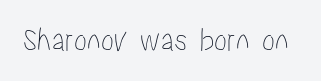
Q: Is the text italic (slanted)? A: No, it is upright.
Q: Is the text underlined? A: No.
Q: Is the spacing between letters normal or unusually wide? A: Normal.
Q: Width (condensed, normal, or wide)? A: Condensed.
Q: Stroke contrast? A: Low.
Q: x-height? A: Medium.
Q: Monospaced? A: No.
